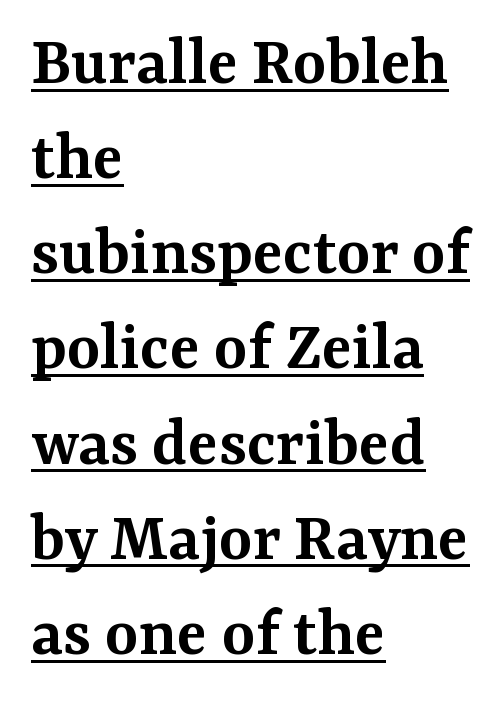
The image shows 71 px semibold serif type, upright; set left-aligned, normal line spacing (1.34x), normal letter spacing, underlined; medium stroke contrast and a medium x-height.
